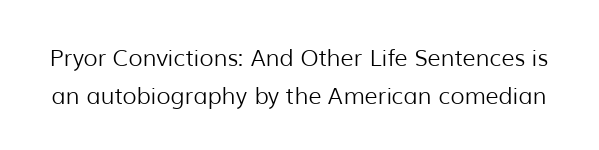
Has an underline been added? It has not. The font is comparable to plain body text, perhaps lighter. This is roman type, the default non-slanted kind. This block has exactly the height ordinary leading produces. The type is set solid horizontally, with unmodified tracking.
